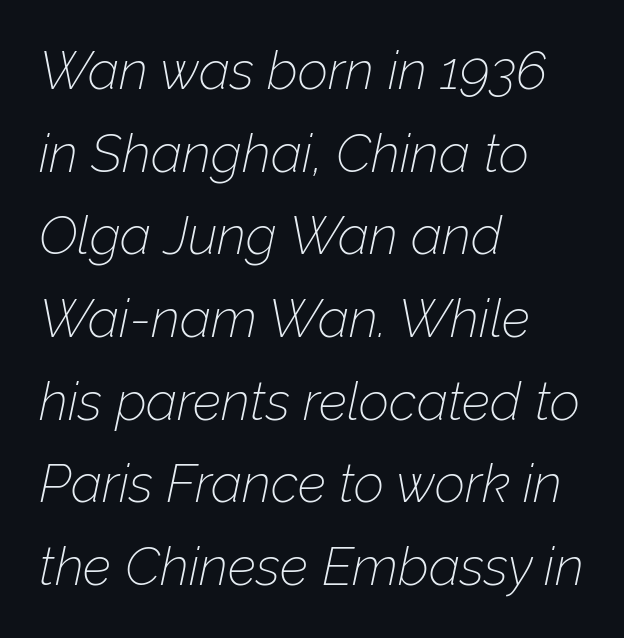
The image shows 53 px thin type, italic (leaning right); set left-aligned, normal line spacing (1.56x), normal letter spacing, not underlined; low stroke contrast and a medium x-height.
